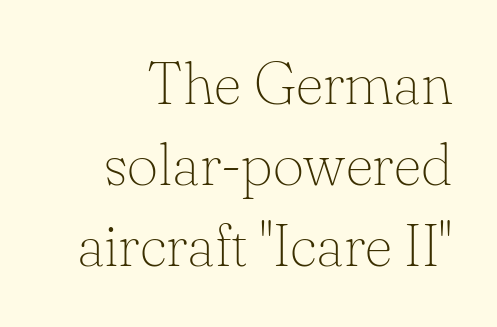
The image shows 60 px thin serif type, upright; set normal line spacing (1.35x), normal letter spacing, not underlined; low stroke contrast and a small x-height.
